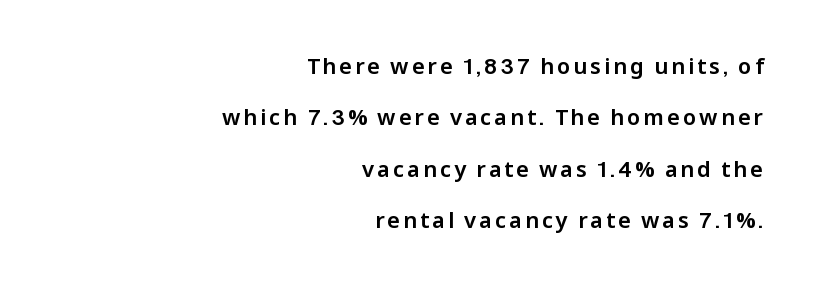
{"italic": "no", "underline": "no", "align": "right", "line_spacing": "loose", "line_spacing_ratio": 2.33, "glyph_px": 22}
